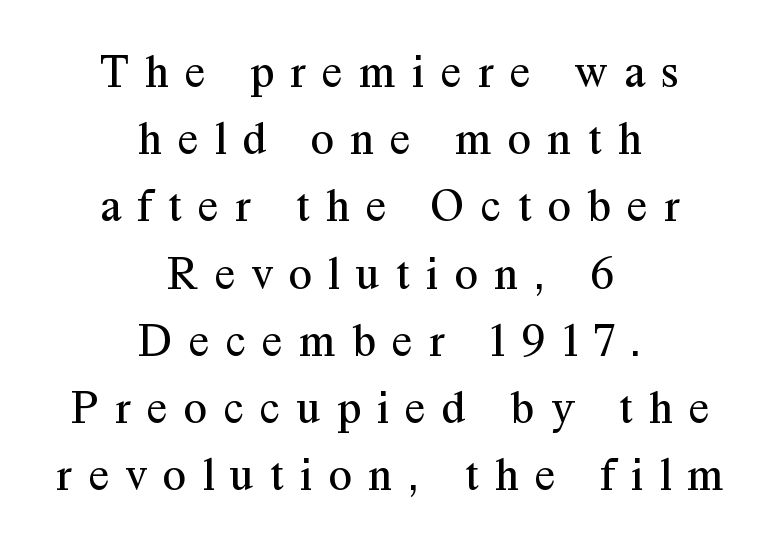
The image shows 47 px regular-weight serif type, upright; set centered, normal line spacing (1.43x), unusually wide letter spacing (+0.35 em), not underlined; medium stroke contrast and a medium x-height.
